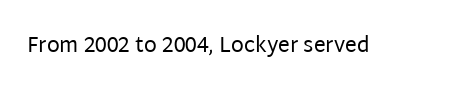
Q: Is the text bold? A: No.
Q: Is the text italic (slanted)? A: No, it is upright.
Q: Is the text underlined? A: No.
Q: Is the spacing between letters normal or unusually wide? A: Normal.
